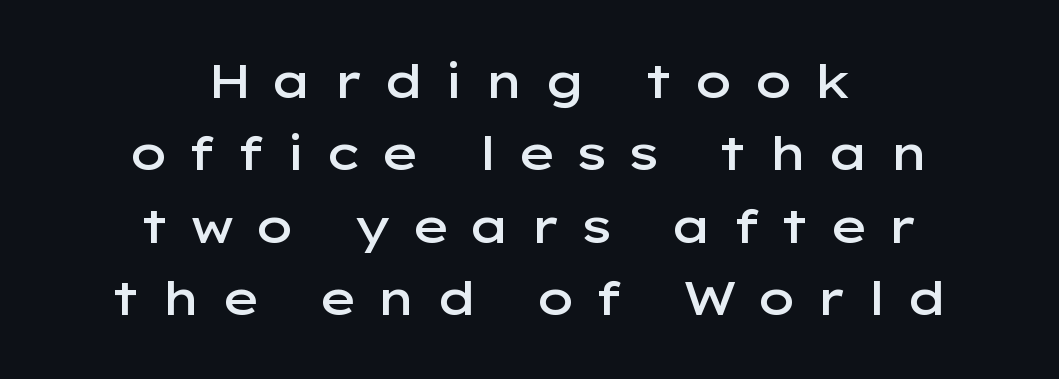
{"serif": "no", "italic": "no", "bold": "semi", "weight": "semibold", "width": "wide", "stroke_contrast": "low", "x_height": "medium", "monospaced": "no", "underline": "no", "align": "center", "line_spacing": "normal", "line_spacing_ratio": 1.54, "letter_spacing": "wide", "letter_spacing_em": 0.39, "glyph_px": 47}
